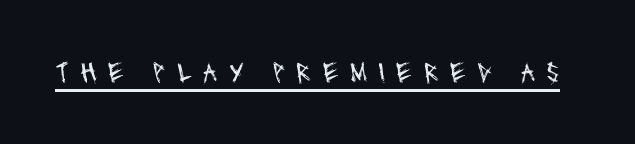
The image shows 29 px regular-weight, condensed sans-serif type; set unusually wide letter spacing (+0.38 em), underlined; medium stroke contrast and a large x-height.
